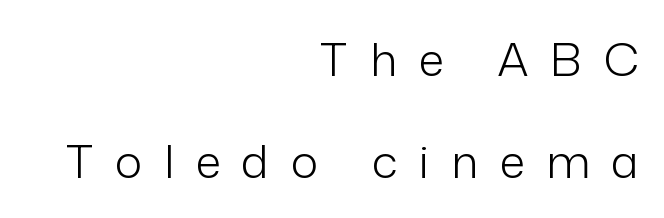
Q: Is the text bold? A: No.
Q: Is the text italic (slanted)? A: No, it is upright.
Q: Is the typeface a serif or a sans-serif typeface? A: Sans-serif.
Q: Is the text underlined? A: No.
Q: How is the paragraph aligned? A: Right-aligned.
Q: Is the spacing between letters normal or unusually wide? A: Unusually wide.
Q: Is the spacing between lines tight, normal or loose? A: Loose.
Q: Width (condensed, normal, or wide)? A: Normal.
Q: Stroke contrast? A: Low.
Q: x-height? A: Medium.
Q: Monospaced? A: No.
